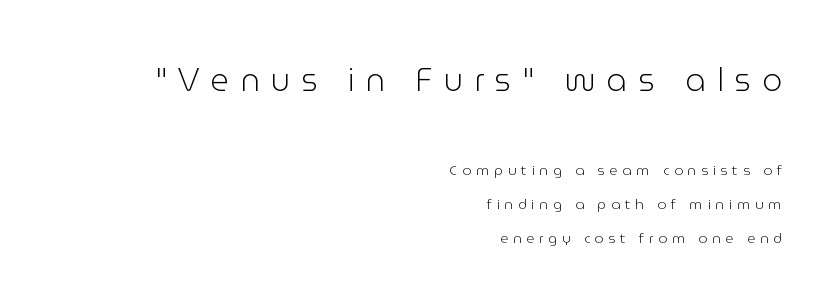
Q: Is the text bold? A: No.
Q: Is the text italic (slanted)? A: No, it is upright.
Q: Is the typeface a serif or a sans-serif typeface? A: Sans-serif.
Q: Is the text underlined? A: No.
Q: How is the paragraph aligned? A: Right-aligned.
Q: Is the spacing between letters normal or unusually wide? A: Unusually wide.
Q: Is the spacing between lines tight, normal or loose? A: Loose.
Q: Which block of text is set in a larger size, the first (top) or the second (bottom)? A: The first (top) one.
Q: Width (condensed, normal, or wide)? A: Normal.
Q: Stroke contrast? A: Low.
Q: x-height? A: Medium.
Q: Monospaced? A: No.
